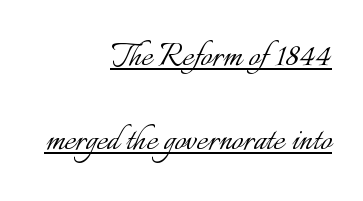
{"bold": "no", "weight": "light", "width": "normal", "stroke_contrast": "low", "x_height": "small", "monospaced": "no", "underline": "yes", "align": "right", "line_spacing": "loose", "line_spacing_ratio": 2.05, "letter_spacing": "normal", "letter_spacing_em": 0.0, "glyph_px": 41}
